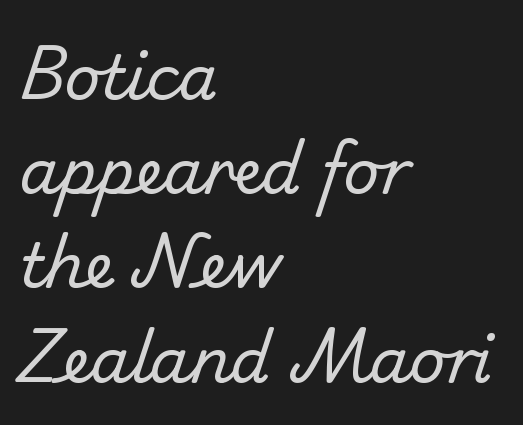
To sum up the face: it is a sans, with no serifs. The text block is weighted toward the left margin, trailing off unevenly rightward. Descenders are the only things crossing below the line. The type is set solid horizontally, with unmodified tracking. Vertically, the passage feels balanced, rows spaced as you'd expect.
